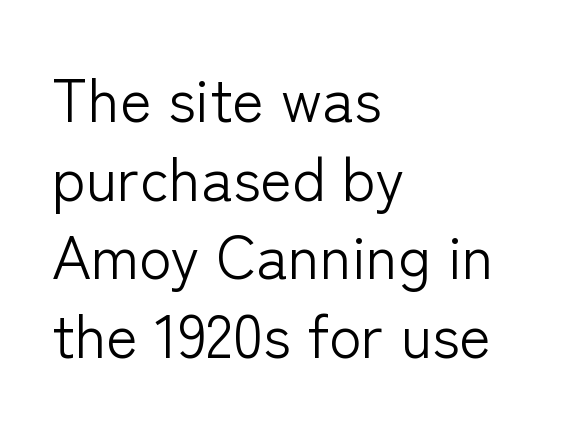
The rendering uses natural spacing where letterforms have individual widths. The strip under each line holds only bare page. Vertical spacing — default. Compared with typical body copy, the letter spacing here is the same. Visually the block forms a straight wall on the left and a jagged coastline on the right.
